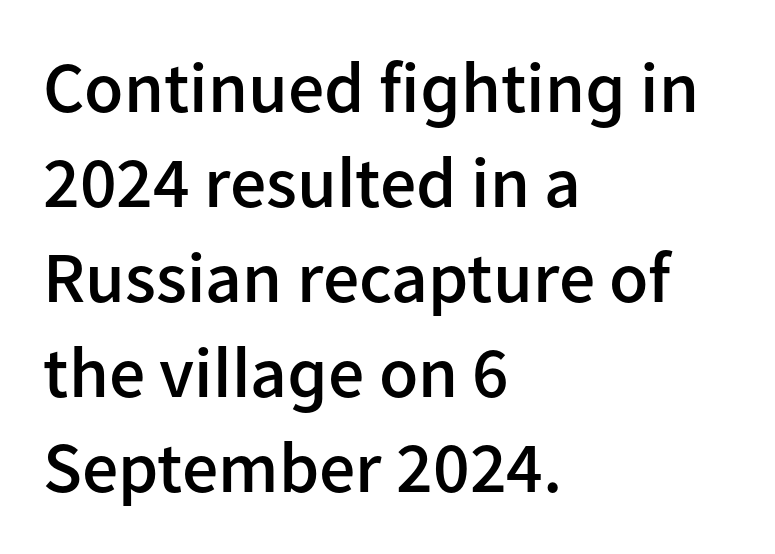
Q: Is the text bold? A: Semi-bold.
Q: Is the text italic (slanted)? A: No, it is upright.
Q: Is the typeface a serif or a sans-serif typeface? A: Sans-serif.
Q: Is the text underlined? A: No.
Q: How is the paragraph aligned? A: Left-aligned.
Q: Is the spacing between letters normal or unusually wide? A: Normal.
Q: Is the spacing between lines tight, normal or loose? A: Normal.
Q: Width (condensed, normal, or wide)? A: Normal.
Q: Stroke contrast? A: Low.
Q: x-height? A: Medium.
Q: Monospaced? A: No.
